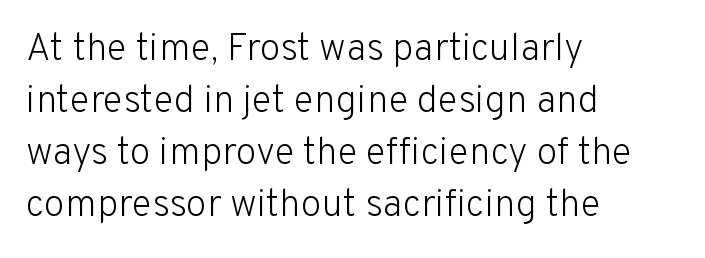
Examine the stroke ends and you'll find no serifs. Short note: letters normally spaced. Looks like regular typesetting: each glyph gets only the width it needs. Is the stroke heavy? The answer is a plain regular-or-lighter. Casual observation: everything's shoved over to the left.
